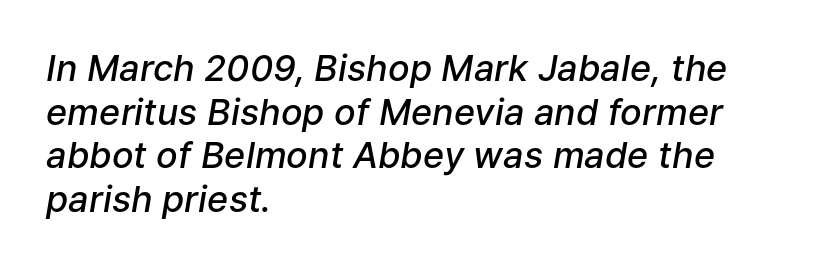
Q: Is the text bold? A: Semi-bold.
Q: Is the text italic (slanted)? A: Yes, it leans right by about 9 degrees.
Q: Is the text underlined? A: No.
Q: How is the paragraph aligned? A: Left-aligned.
Q: Is the spacing between letters normal or unusually wide? A: Normal.
Q: Width (condensed, normal, or wide)? A: Normal.
Q: Stroke contrast? A: Low.
Q: x-height? A: Medium.
Q: Monospaced? A: No.
